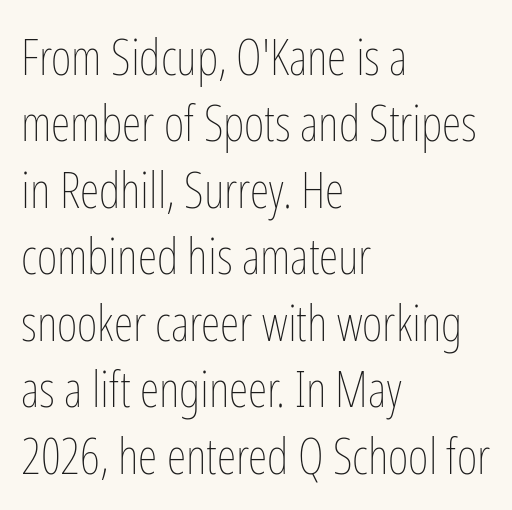
The space directly below the letters is spotless. A typesetter would call this zero additional tracking. Every stem runs plumb, perpendicular to the baseline. The characters are drawn with everyday or finer stroke widths. A classic flush-left, rag-right setting is used for this passage. You could not count columns in this text — the font is proportionally spaced.
